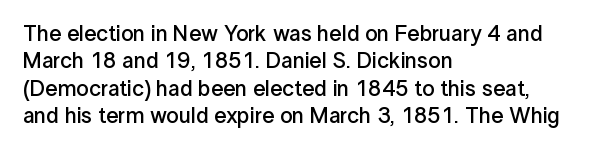
{"italic": "no", "bold": "semi", "underline": "no", "align": "left", "line_spacing_ratio": 1.24, "letter_spacing": "normal", "letter_spacing_em": 0.0, "glyph_px": 22}
